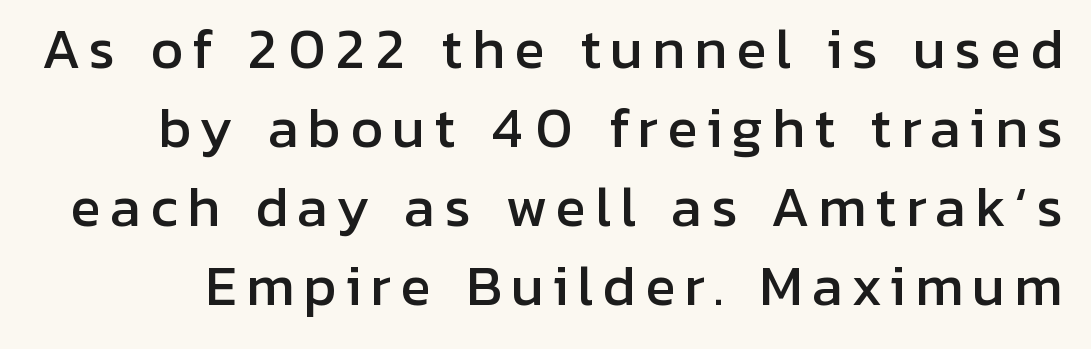
{"serif": "no", "italic": "no", "width": "normal", "stroke_contrast": "low", "x_height": "medium", "monospaced": "no", "underline": "no", "line_spacing": "normal", "line_spacing_ratio": 1.52, "glyph_px": 52}
